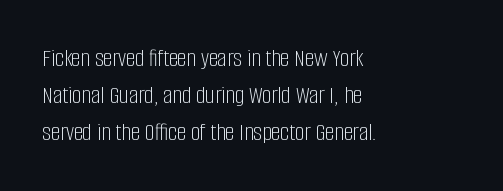
The image shows 26 px text type, upright; set left-aligned, normal line spacing (1.43x), normal letter spacing, not underlined.
